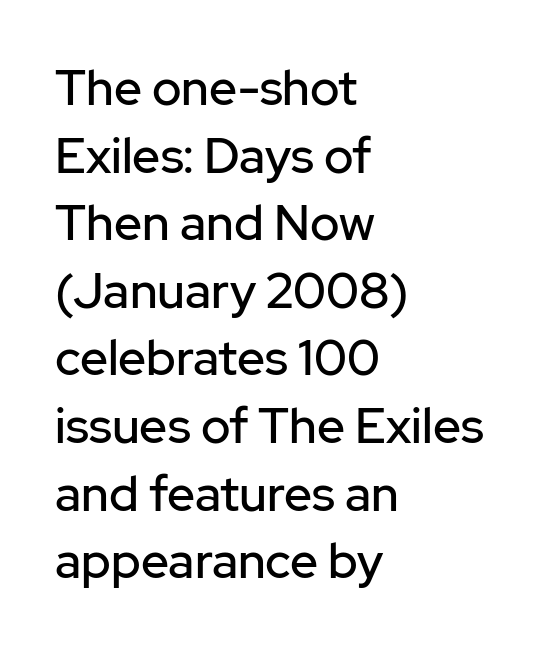
The letters advance in unequal steps, a hallmark of proportional type. Here the glyphs are tracked normally, forming tight word shapes. Anything drawn beneath the words? Only blank space. The rows are spaced the way most documents space them.
